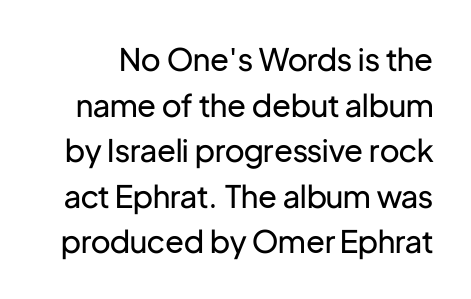
{"serif": "no", "italic": "no", "bold": "no", "weight": "regular", "width": "normal", "stroke_contrast": "low", "x_height": "medium", "monospaced": "no", "underline": "no", "line_spacing": "normal", "line_spacing_ratio": 1.47, "letter_spacing": "normal", "letter_spacing_em": 0.0, "glyph_px": 31}
